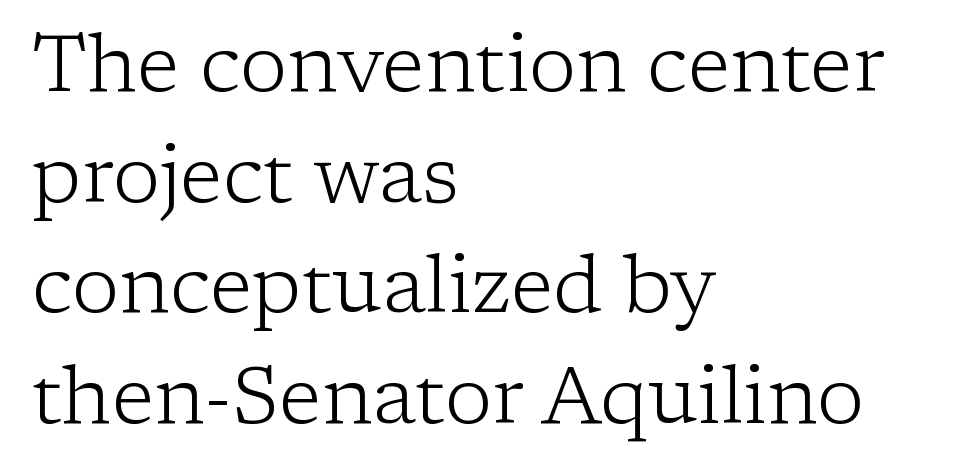
{"serif": "yes", "italic": "no", "bold": "no", "weight": "light", "width": "normal", "stroke_contrast": "low", "x_height": "medium", "monospaced": "no", "underline": "no", "align": "left", "line_spacing": "normal", "line_spacing_ratio": 1.4, "letter_spacing": "normal", "letter_spacing_em": 0.0, "glyph_px": 79}
